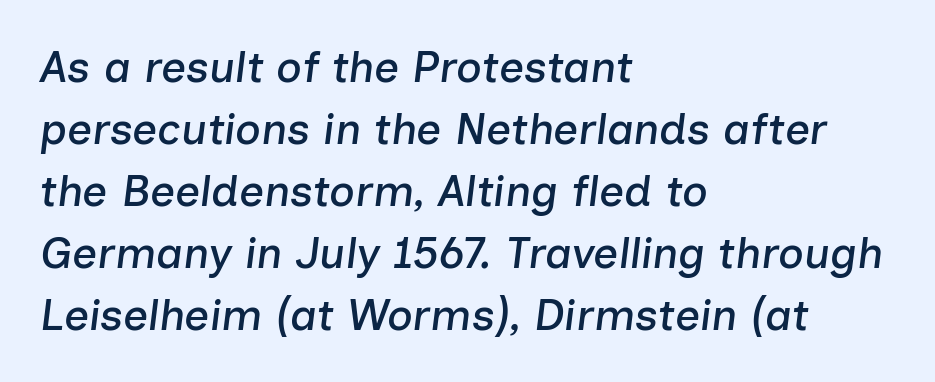
Q: Is the text italic (slanted)? A: Yes, it leans right by about 7 degrees.
Q: Is the text underlined? A: No.
Q: How is the paragraph aligned? A: Left-aligned.
Q: Is the spacing between letters normal or unusually wide? A: Normal.
Q: Is the spacing between lines tight, normal or loose? A: Normal.
Q: Width (condensed, normal, or wide)? A: Normal.
Q: Stroke contrast? A: Low.
Q: x-height? A: Medium.
Q: Monospaced? A: No.
